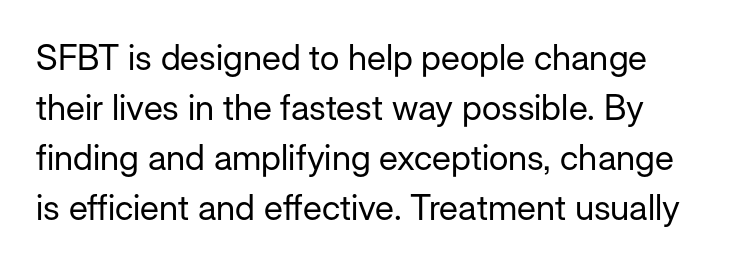
Is the stroke heavy? The answer is a plain regular-or-lighter. Regarding serifs, this sample does without them. Bare-footed words on every line. The line texture is even and compact thanks to regular tracking. This is the regular roman posture of the typeface. Think of a printed novel: that variable character pitch is what you see here.
